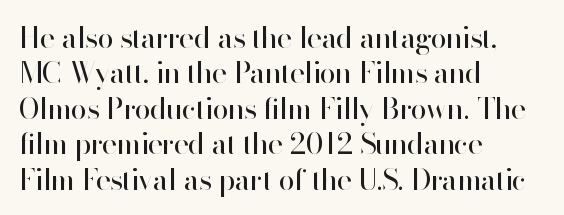
{"serif": "no", "italic": "no", "bold": "no", "weight": "regular", "width": "normal", "stroke_contrast": "high", "x_height": "small", "monospaced": "no", "underline": "no", "align": "left", "line_spacing_ratio": 1.22, "letter_spacing": "normal", "letter_spacing_em": 0.0, "glyph_px": 29}
